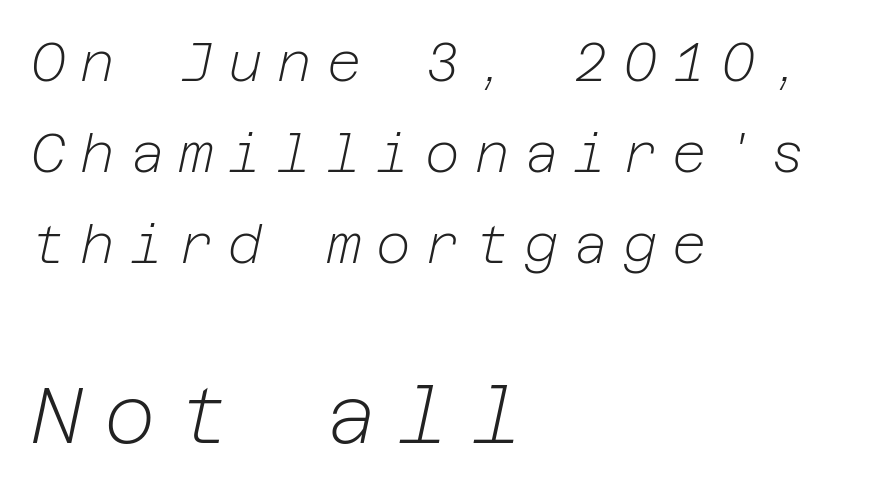
Line starts are locked; line ends wander. The tracking reads as deliberately expanded to a designer's eye. Check the space under the baseline: it is left empty. Stroke mass is kept to a normal reading level or below.
